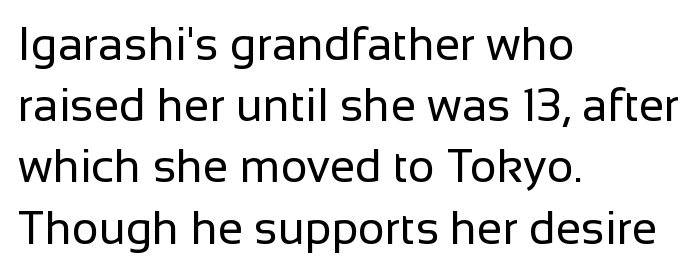
It's the straight-up-and-down kind of type. The glyphs are unaccompanied by any horizontal stroke below them. Inter-character spacing is left at the font's built-in metrics. Horizontally, the lines are justified to the leading edge only.
